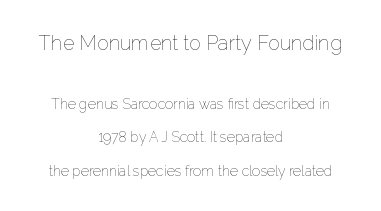
Q: Is the text bold? A: No.
Q: Is the text italic (slanted)? A: No, it is upright.
Q: Is the text underlined? A: No.
Q: How is the paragraph aligned? A: Centered.
Q: Is the spacing between letters normal or unusually wide? A: Normal.
Q: Is the spacing between lines tight, normal or loose? A: Loose.
Q: Which block of text is set in a larger size, the first (top) or the second (bottom)? A: The first (top) one.
